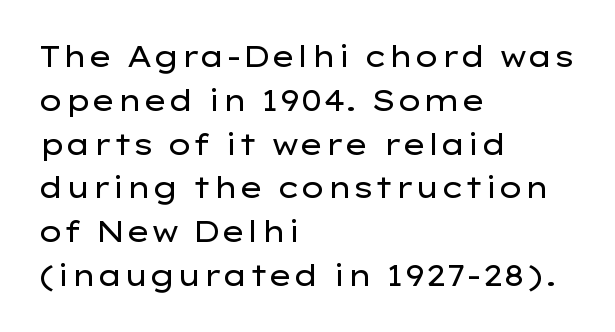
If you drew a ruler down the left edge, every line would touch it. Is the letter spacing exaggerated? No — it looks like the ordinary default. The type family on display is of the sans-serif kind. Here the designer chose a conventional face with non-uniform glyph widths. Caption: face not bold, strokes unweighted. Descenders are the only things crossing below the line.
